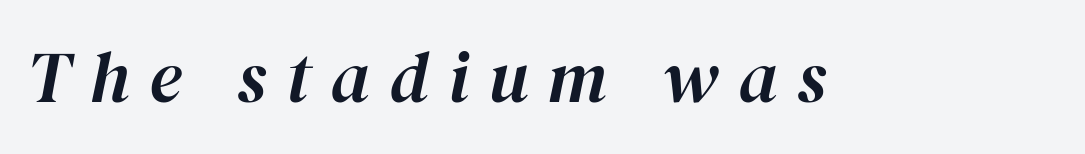
Q: Is the text italic (slanted)? A: Yes, it leans right by about 12 degrees.
Q: Is the text underlined? A: No.
Q: Is the spacing between letters normal or unusually wide? A: Unusually wide.
Q: Width (condensed, normal, or wide)? A: Normal.
Q: Stroke contrast? A: High.
Q: x-height? A: Medium.
Q: Monospaced? A: No.
